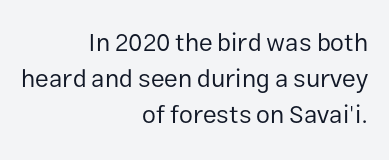
The image shows 25 px text type, upright; set right-aligned, normal line spacing (1.45x), normal letter spacing, not underlined.
